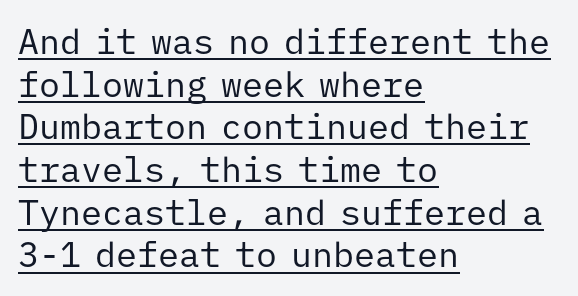
{"serif": "no", "italic": "no", "bold": "no", "weight": "regular", "width": "normal", "stroke_contrast": "low", "x_height": "medium", "monospaced": "yes", "underline": "yes", "align": "left", "line_spacing_ratio": 1.22, "letter_spacing": "normal", "letter_spacing_em": 0.0, "glyph_px": 35}
